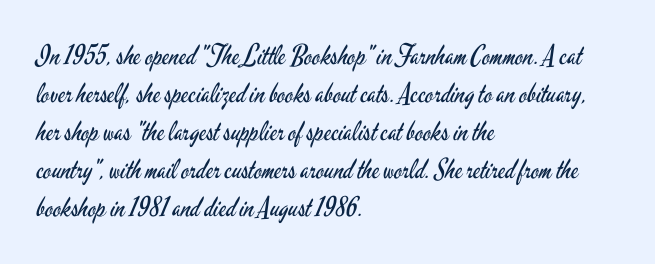
{"bold": "no", "underline": "no", "align": "left", "line_spacing": "normal", "line_spacing_ratio": 1.41, "letter_spacing": "normal", "letter_spacing_em": 0.0, "glyph_px": 27}
